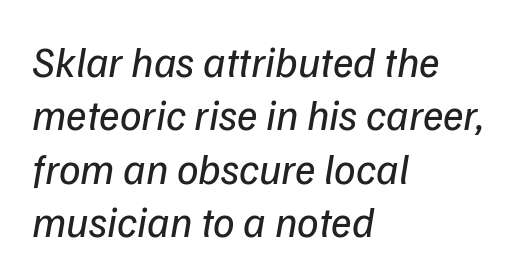
Short and long lines alike share a common starting point at left. Each stroke keeps to a modest, everyday thickness or less. Does extra space separate the letters? No, they use regular spacing. Character widths vary here, with narrow letters taking less room than wide ones.
